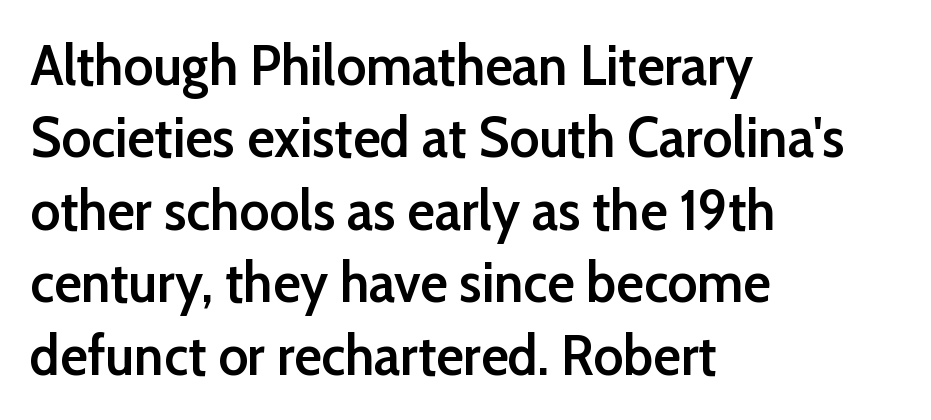
Short note: letters normally spaced. The letters advance in unequal steps, a hallmark of proportional type. In terms of posture, this sample is upright. Stroke terminals: plain, sans-serif. Type without underlining.
